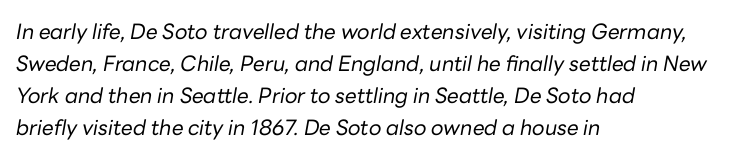
Q: Is the text bold? A: No.
Q: Is the text italic (slanted)? A: Yes, it leans right by about 10 degrees.
Q: Is the text underlined? A: No.
Q: How is the paragraph aligned? A: Left-aligned.
Q: Is the spacing between letters normal or unusually wide? A: Normal.
Q: Is the spacing between lines tight, normal or loose? A: Normal.
